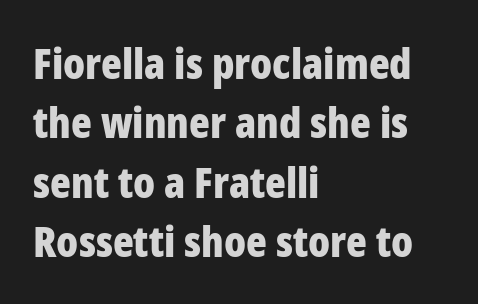
The image shows 43 px bold, condensed sans-serif type, upright; set left-aligned, normal line spacing (1.38x), normal letter spacing, not underlined; low stroke contrast and a medium x-height.
